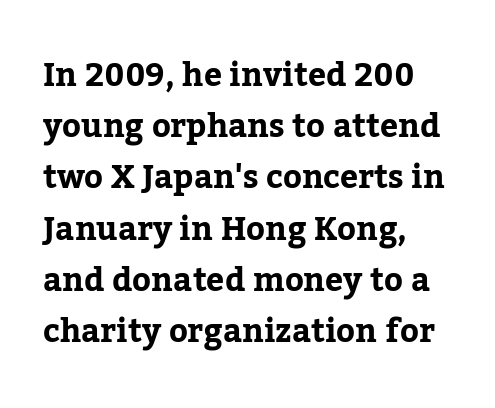
These lines are set flush left with a ragged right edge. No extra tracking has been applied to these lines. Nope, not italic — everything's standing straight. Each row of text sits above clean, open space.
